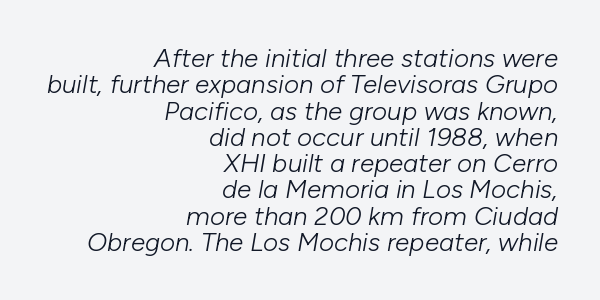
{"italic": "yes", "lean": "right", "slant_degrees": 10, "bold": "no", "underline": "no", "align": "right", "line_spacing": "tight", "line_spacing_ratio": 1.01, "letter_spacing": "normal", "letter_spacing_em": 0.0, "glyph_px": 26}
